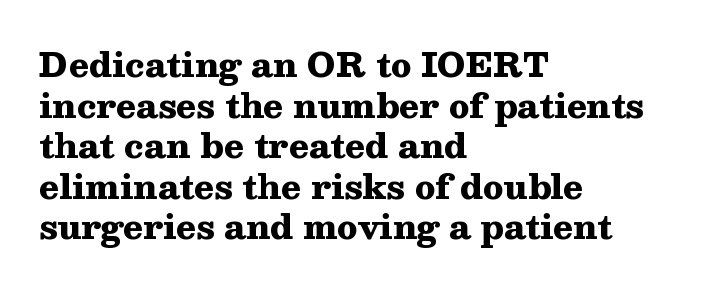
The font family rendered here belongs to the serif group. Is this a fixed-width face? No — the glyphs have proportional, varying widths. There is no visible air inserted between adjacent glyphs. These words are printed bold, with thick strokes throughout.
